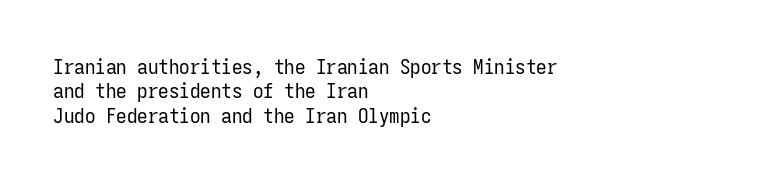
The image shows 21 px text type, upright; set left-aligned, line spacing 1.16x, normal letter spacing, not underlined.
